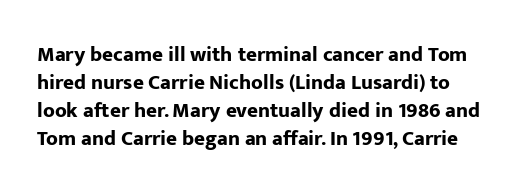
{"italic": "no", "bold": "yes", "underline": "no", "line_spacing": "normal", "line_spacing_ratio": 1.34, "letter_spacing": "normal", "letter_spacing_em": 0.0, "glyph_px": 21}
